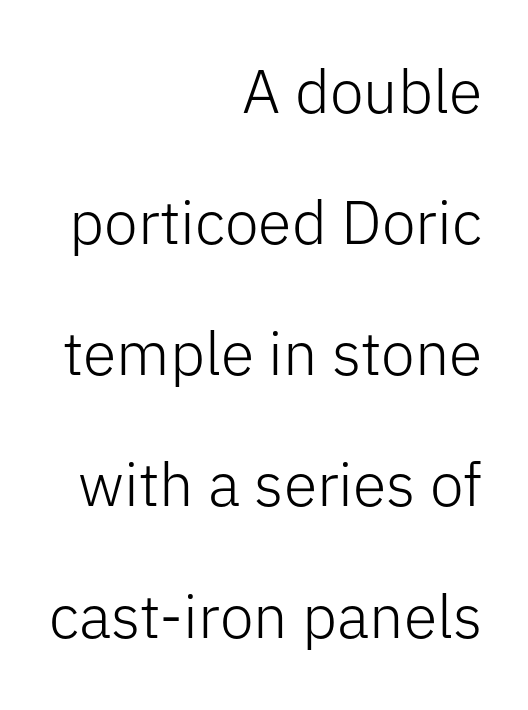
The passage shown is typed in a proportional face where columns would drift. Layout note: lines flush right. The font sits on the lighter half of the weight spectrum, regular included. Unlike italic type, these characters show no tilt at all.
